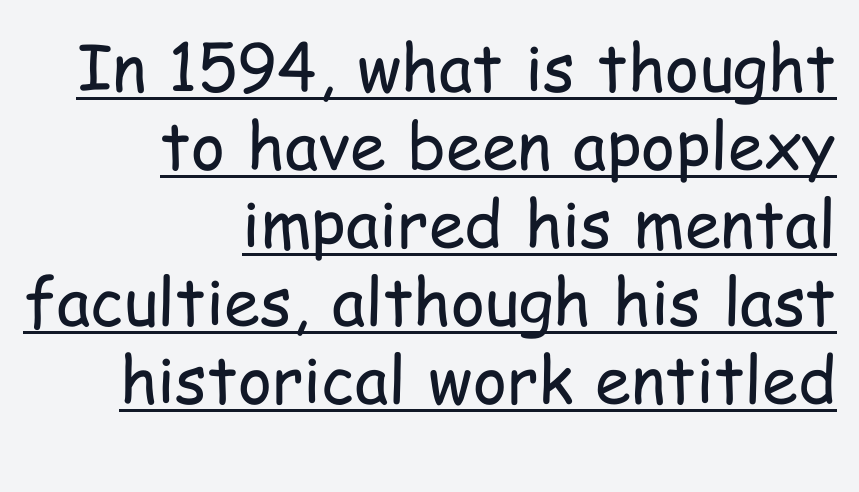
Do the characters align in a grid? No, the font is proportional. Casual observation: everything's shoved over to the right. Students, observe the line beneath the letters — that is underlining. You can tell from the bare stems that sans-serif type was used.
